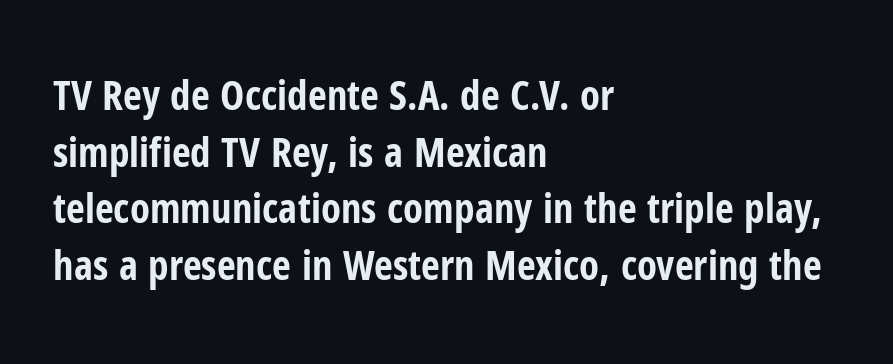
Q: Is the text bold? A: Yes.
Q: Is the text italic (slanted)? A: No, it is upright.
Q: Is the typeface a serif or a sans-serif typeface? A: Sans-serif.
Q: Is the text underlined? A: No.
Q: How is the paragraph aligned? A: Left-aligned.
Q: Is the spacing between letters normal or unusually wide? A: Normal.
Q: Is the spacing between lines tight, normal or loose? A: Normal.
Q: Width (condensed, normal, or wide)? A: Condensed.
Q: Stroke contrast? A: Low.
Q: x-height? A: Medium.
Q: Monospaced? A: No.
